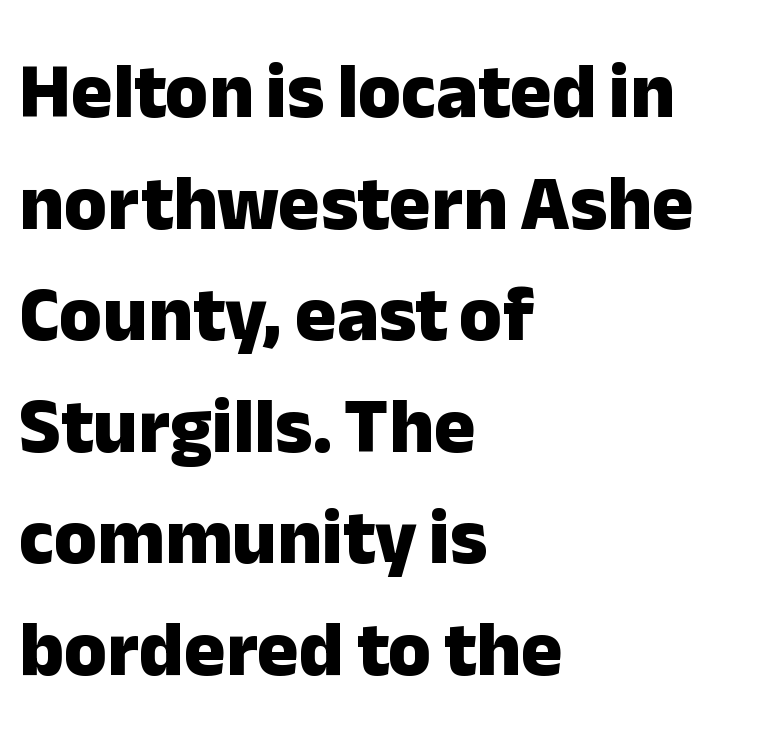
The image shows 78 px heavy sans-serif type, upright; set left-aligned, normal line spacing (1.43x), normal letter spacing, not underlined; low stroke contrast and a medium x-height.
